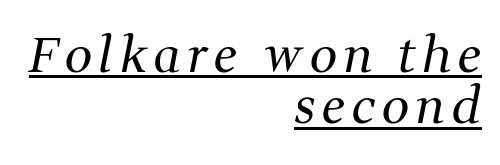
Q: Is the text bold? A: No.
Q: Is the text italic (slanted)? A: Yes, it leans right by about 11 degrees.
Q: Is the typeface a serif or a sans-serif typeface? A: Serif.
Q: Is the text underlined? A: Yes.
Q: How is the paragraph aligned? A: Right-aligned.
Q: Is the spacing between lines tight, normal or loose? A: Tight.
Q: Width (condensed, normal, or wide)? A: Normal.
Q: Stroke contrast? A: Medium.
Q: x-height? A: Medium.
Q: Monospaced? A: No.
